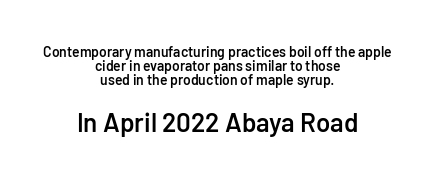
Q: Is the text bold? A: Semi-bold.
Q: Is the text italic (slanted)? A: No, it is upright.
Q: Is the text underlined? A: No.
Q: How is the paragraph aligned? A: Centered.
Q: Is the spacing between letters normal or unusually wide? A: Normal.
Q: Is the spacing between lines tight, normal or loose? A: Tight.
Q: Which block of text is set in a larger size, the first (top) or the second (bottom)? A: The second (bottom) one.
